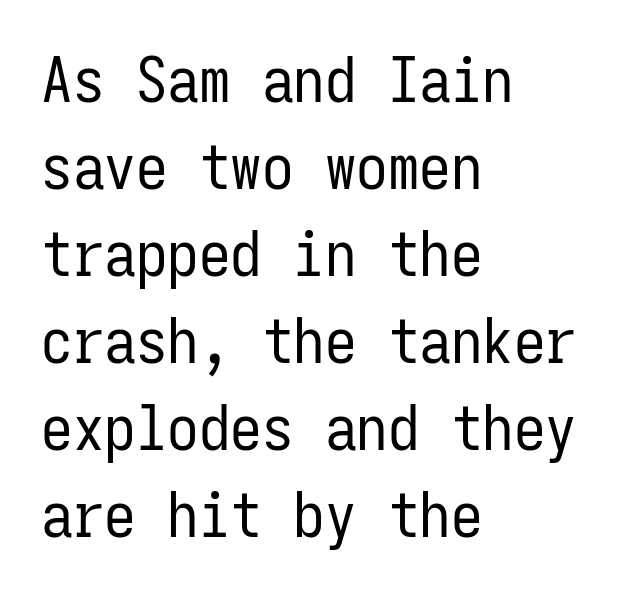
The image shows 63 px regular-weight, condensed sans-serif type, upright, monospaced; set left-aligned, normal line spacing (1.38x), normal letter spacing, not underlined; low stroke contrast and a medium x-height.
